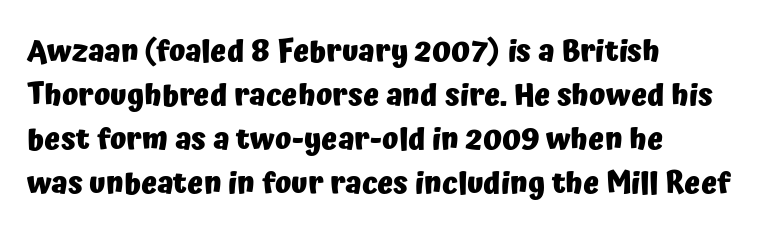
{"serif": "no", "italic": "no", "bold": "yes", "weight": "heavy", "width": "normal", "stroke_contrast": "low", "x_height": "medium", "monospaced": "no", "underline": "no", "align": "left", "line_spacing": "normal", "line_spacing_ratio": 1.47, "letter_spacing": "normal", "letter_spacing_em": 0.0, "glyph_px": 30}
